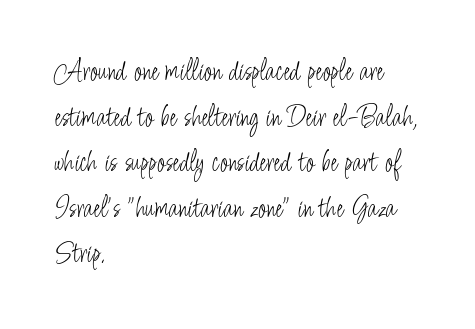
The image shows 30 px light, condensed sans-serif type; set left-aligned, normal line spacing (1.52x), normal letter spacing, not underlined; low stroke contrast and a small x-height.
